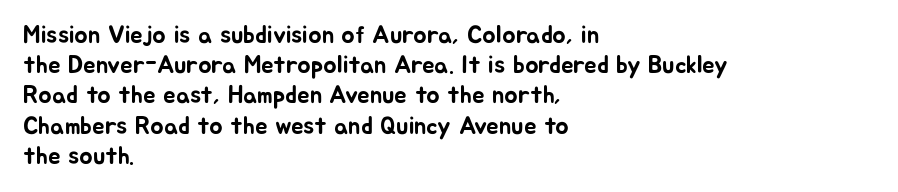
Standard letterfit; no display-style spreading of the glyphs. A typesetter would mark this as roman, not italic. Does the copy run flush right? No — it runs flush left. Words float on clear page, feet unadorned.
